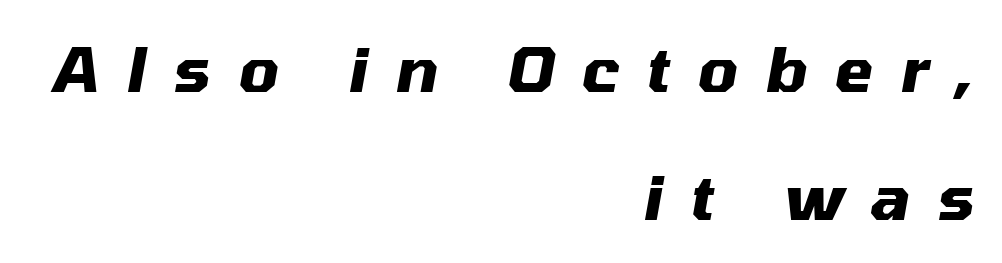
The image shows 62 px heavy type, italic (leaning right); set right-aligned, loose line spacing (2.06x), unusually wide letter spacing (+0.44 em), not underlined; medium stroke contrast and a medium x-height.
